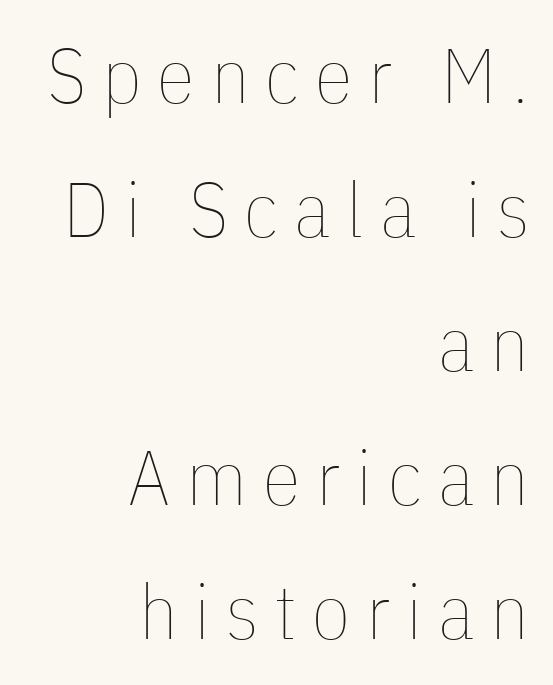
This rendering uses right alignment, leaving the left contour irregular. You could not count columns in this text — the font is proportionally spaced. How are the letters spaced? Widely, with obvious added tracking. No extra ink here — the face is not bold.
